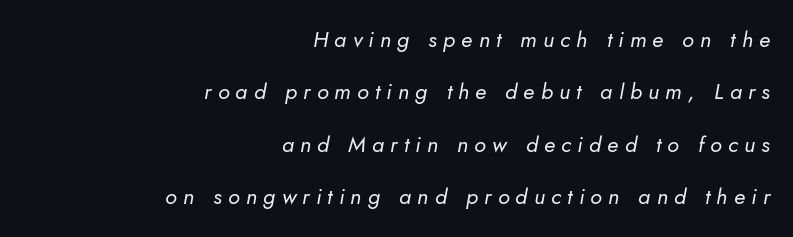
{"italic": "yes", "lean": "right", "slant_degrees": 10, "bold": "no", "underline": "no", "align": "right", "line_spacing": "loose", "line_spacing_ratio": 2.38, "letter_spacing": "wide", "letter_spacing_em": 0.28, "glyph_px": 22}
